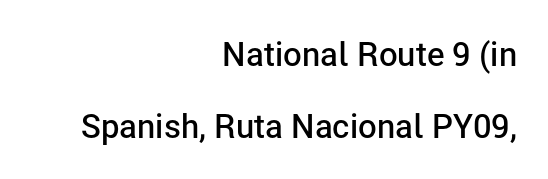
{"serif": "no", "italic": "no", "bold": "semi", "weight": "semibold", "width": "normal", "stroke_contrast": "low", "x_height": "medium", "monospaced": "no", "underline": "no", "align": "right", "line_spacing": "loose", "line_spacing_ratio": 2.19, "letter_spacing": "normal", "letter_spacing_em": 0.0, "glyph_px": 33}
